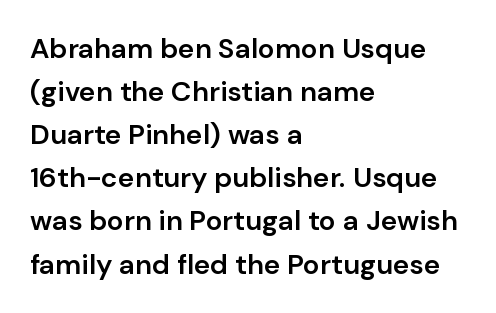
{"serif": "no", "italic": "no", "bold": "semi", "weight": "semibold", "width": "normal", "stroke_contrast": "low", "x_height": "medium", "monospaced": "no", "underline": "no", "align": "left", "line_spacing": "normal", "line_spacing_ratio": 1.54, "letter_spacing": "normal", "letter_spacing_em": 0.0, "glyph_px": 28}
